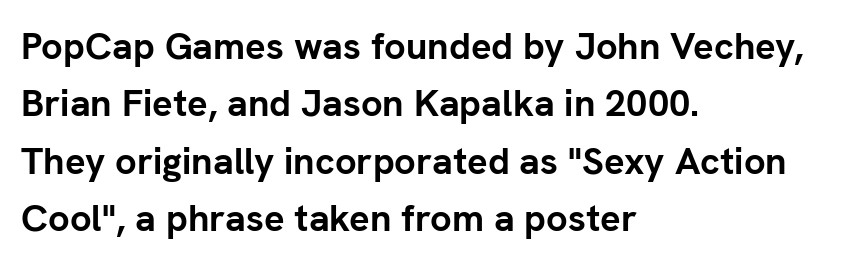
Q: Is the text bold? A: Yes.
Q: Is the text italic (slanted)? A: No, it is upright.
Q: Is the typeface a serif or a sans-serif typeface? A: Sans-serif.
Q: Is the text underlined? A: No.
Q: How is the paragraph aligned? A: Left-aligned.
Q: Is the spacing between letters normal or unusually wide? A: Normal.
Q: Is the spacing between lines tight, normal or loose? A: Normal.
Q: Width (condensed, normal, or wide)? A: Normal.
Q: Stroke contrast? A: Low.
Q: x-height? A: Medium.
Q: Monospaced? A: No.
